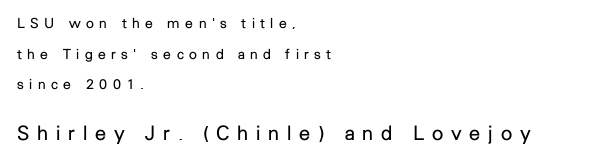
Here the glyphs are tracked loosely, breaking word shapes into spaced letters. The weight tops out at a normal text grade. Line beginnings align vertically; line endings do not. Reading top to bottom, the characters get bigger at the block break. Posture: straight, roman, zero tilt. Descenders hang freely into open space.
